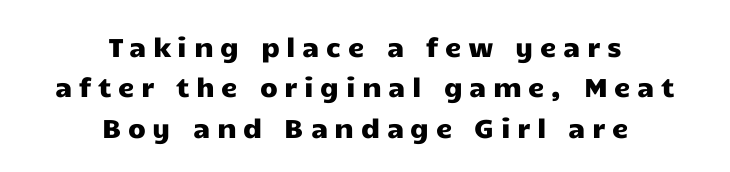
Q: Is the text italic (slanted)? A: No, it is upright.
Q: Is the text underlined? A: No.
Q: How is the paragraph aligned? A: Centered.
Q: Is the spacing between letters normal or unusually wide? A: Unusually wide.
Q: Is the spacing between lines tight, normal or loose? A: Normal.
